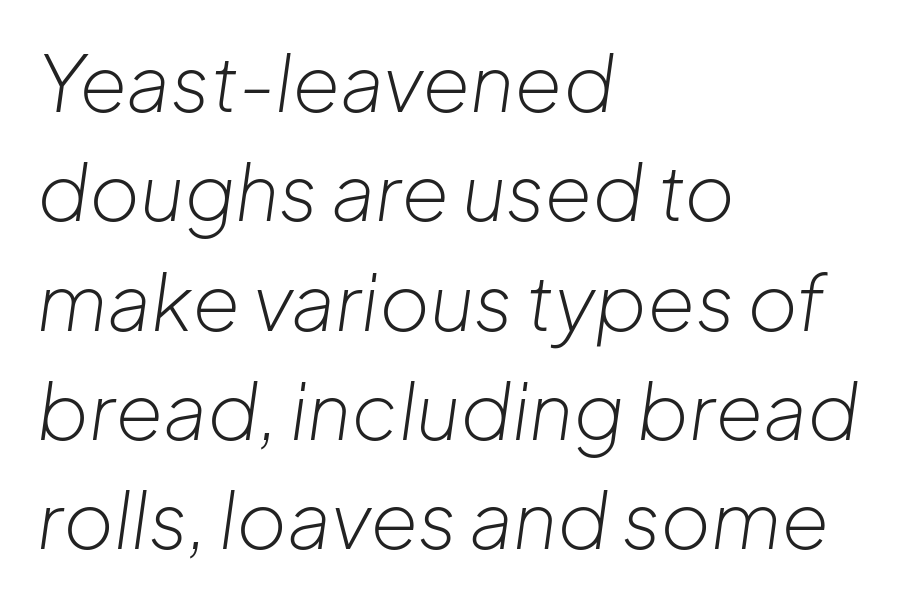
The image shows 77 px light type, italic (leaning right); set left-aligned, normal line spacing (1.42x), normal letter spacing, not underlined; low stroke contrast and a medium x-height.
